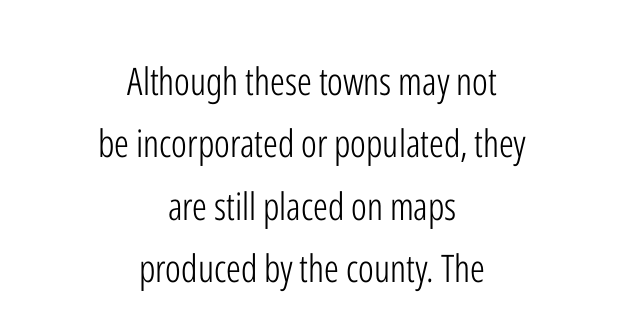
{"serif": "no", "italic": "no", "bold": "no", "weight": "light", "width": "condensed", "stroke_contrast": "low", "x_height": "medium", "monospaced": "no", "underline": "no", "align": "center", "line_spacing": "normal", "line_spacing_ratio": 1.64, "letter_spacing": "normal", "letter_spacing_em": 0.0, "glyph_px": 38}
